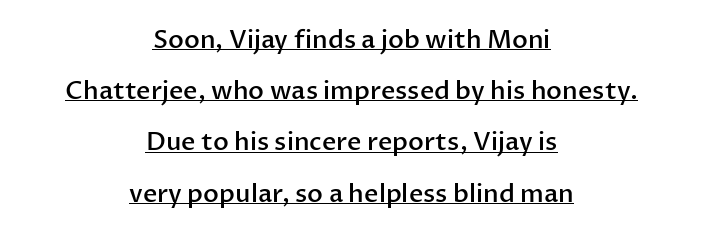
This rendering features underlined lettering. Typeset on center — no edge is straight. The designer dialed line spacing up above the default. Quick note: not italic, upright. Is the letter spacing exaggerated? No — it looks like the ordinary default.
